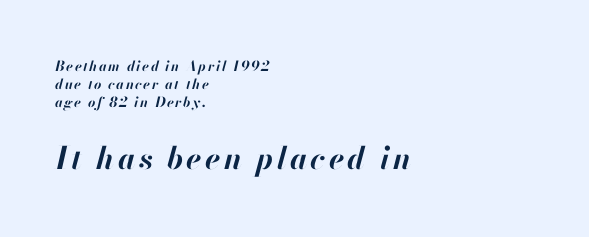
{"italic": "yes", "lean": "right", "slant_degrees": 13, "bold": "yes", "weight": "bold", "width": "normal", "stroke_contrast": "high", "x_height": "small", "monospaced": "no", "underline": "no", "align": "left", "line_spacing": "normal", "line_spacing_ratio": 1.29, "larger_block": "second", "size_ratio": 2.21, "glyph_px": 31}
